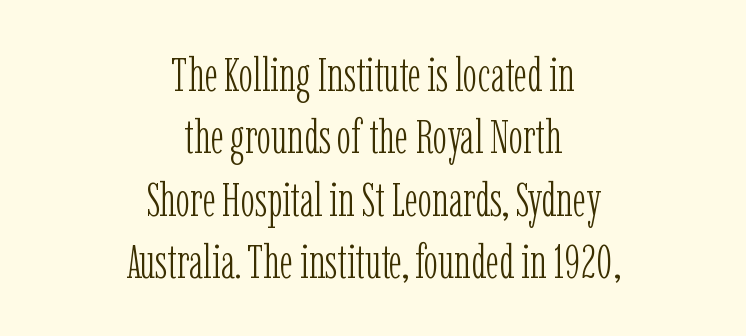
Q: Is the text bold? A: No.
Q: Is the text italic (slanted)? A: No, it is upright.
Q: Is the typeface a serif or a sans-serif typeface? A: Serif.
Q: Is the text underlined? A: No.
Q: How is the paragraph aligned? A: Centered.
Q: Is the spacing between letters normal or unusually wide? A: Normal.
Q: Is the spacing between lines tight, normal or loose? A: Normal.
Q: Width (condensed, normal, or wide)? A: Condensed.
Q: Stroke contrast? A: Low.
Q: x-height? A: Medium.
Q: Monospaced? A: No.
